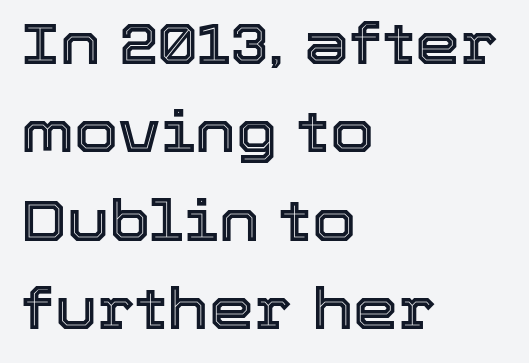
{"italic": "no", "width": "normal", "x_height": "medium", "monospaced": "no", "underline": "no", "align": "left", "line_spacing": "normal", "line_spacing_ratio": 1.55, "letter_spacing": "normal", "letter_spacing_em": 0.0, "glyph_px": 57}
